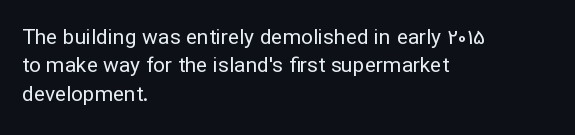
The image shows 21 px text type, upright; set left-aligned, normal line spacing (1.35x), normal letter spacing, not underlined.
